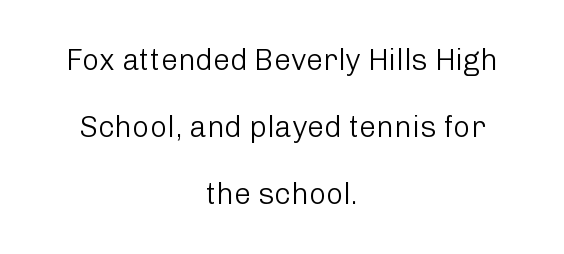
A quiet, ordinary-to-light weight characterises the typeface. The lines in this sample share a center point and differ in where they start and stop. How would I describe the line gaps? Wide and relaxed. Nothing unusual about the tracking: characters are spaced as the font intends. A clean baseline with only descenders dipping below it.
